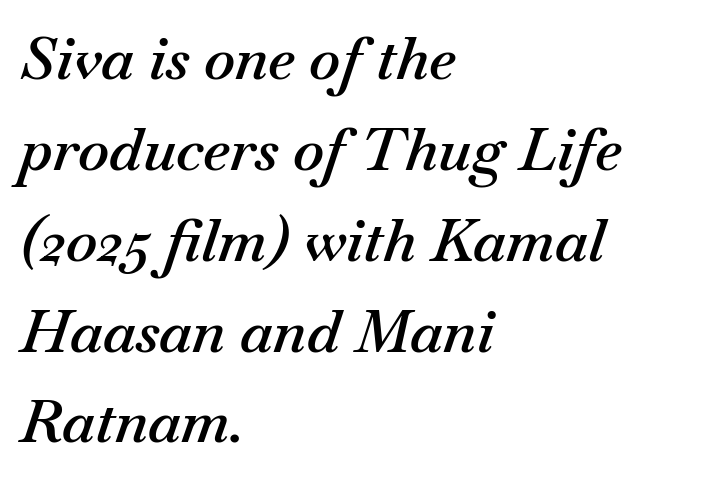
{"italic": "yes", "lean": "right", "slant_degrees": 18, "bold": "semi", "weight": "semibold", "width": "normal", "stroke_contrast": "medium", "x_height": "small", "monospaced": "no", "underline": "no", "align": "left", "line_spacing": "normal", "line_spacing_ratio": 1.54, "letter_spacing": "normal", "letter_spacing_em": 0.0, "glyph_px": 59}
